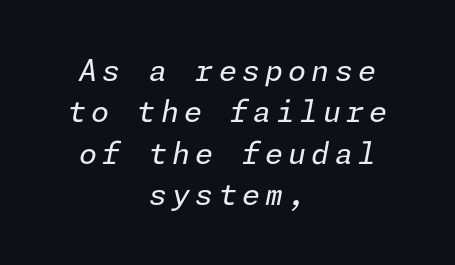
Regular leading. The passage shown leans; its letterforms are oblique. Heaviness? Minimal to ordinary, like unemphasized prose. This sample is center-justified, so both line endings float freely. The foot of each line stays bare and open.
